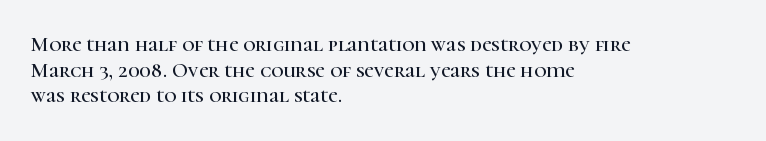
{"italic": "no", "underline": "no", "align": "left", "line_spacing_ratio": 1.22, "letter_spacing": "normal", "letter_spacing_em": 0.0, "glyph_px": 21}
